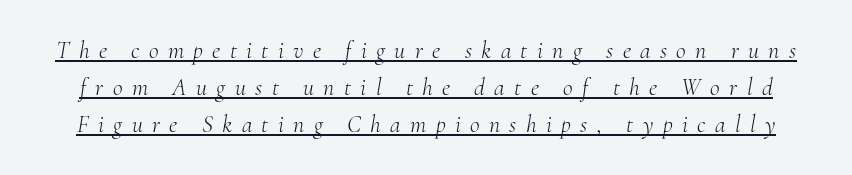
Weight: in the light-to-regular range. This rendering features underlined lettering. The horizontal fit of the characters is loose and conspicuously gappy. The designer left line spacing at the default. Italic? Definitely — the glyphs are oblique.
